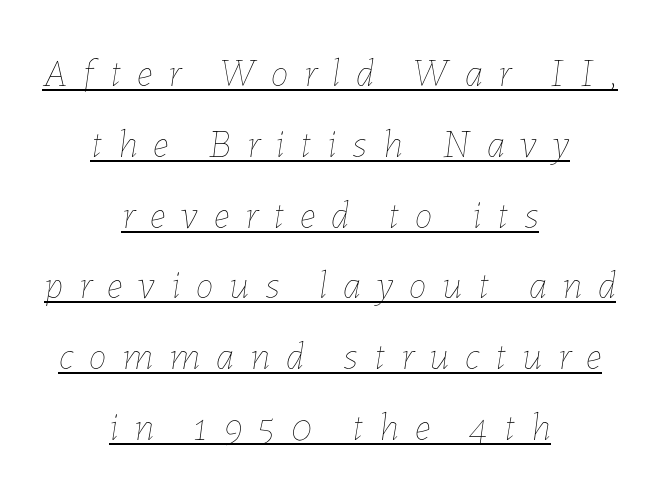
Q: Is the text bold? A: No.
Q: Is the text italic (slanted)? A: Yes, it leans right by about 7 degrees.
Q: Is the text underlined? A: Yes.
Q: How is the paragraph aligned? A: Centered.
Q: Is the spacing between letters normal or unusually wide? A: Unusually wide.
Q: Width (condensed, normal, or wide)? A: Normal.
Q: Stroke contrast? A: Low.
Q: x-height? A: Medium.
Q: Monospaced? A: No.
